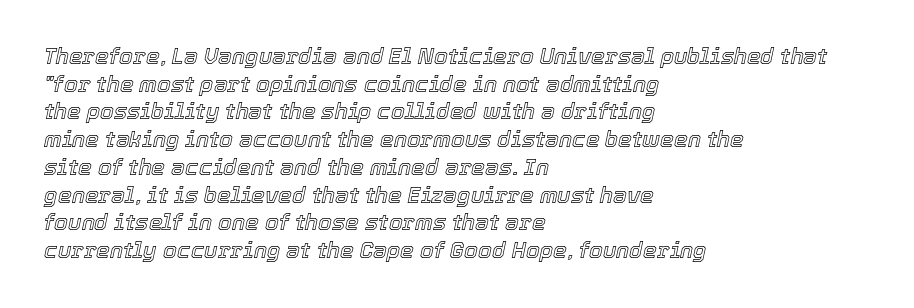
Q: Is the text italic (slanted)? A: Yes, it leans right by about 12 degrees.
Q: Is the text underlined? A: No.
Q: How is the paragraph aligned? A: Left-aligned.
Q: Is the spacing between letters normal or unusually wide? A: Normal.
Q: Is the spacing between lines tight, normal or loose? A: Normal.
